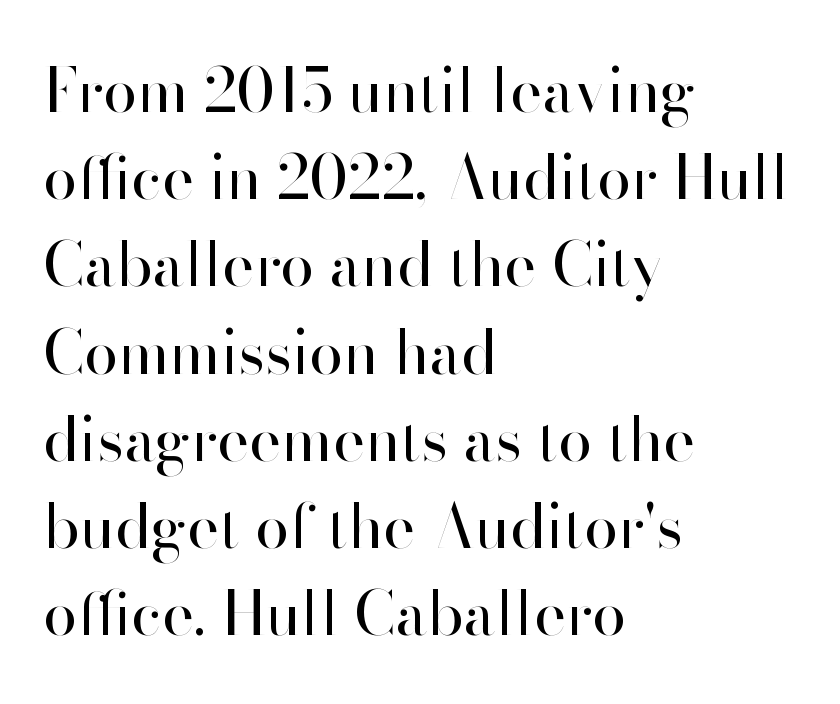
Q: Is the text bold? A: No.
Q: Is the text italic (slanted)? A: No, it is upright.
Q: Is the typeface a serif or a sans-serif typeface? A: Sans-serif.
Q: Is the text underlined? A: No.
Q: How is the paragraph aligned? A: Left-aligned.
Q: Is the spacing between letters normal or unusually wide? A: Normal.
Q: Is the spacing between lines tight, normal or loose? A: Normal.
Q: Width (condensed, normal, or wide)? A: Normal.
Q: Stroke contrast? A: High.
Q: x-height? A: Small.
Q: Monospaced? A: No.
